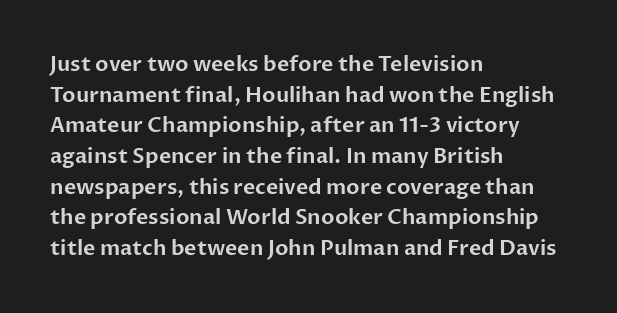
{"italic": "no", "underline": "no", "align": "left", "line_spacing": "normal", "line_spacing_ratio": 1.46, "letter_spacing": "normal", "letter_spacing_em": 0.0, "glyph_px": 21}
